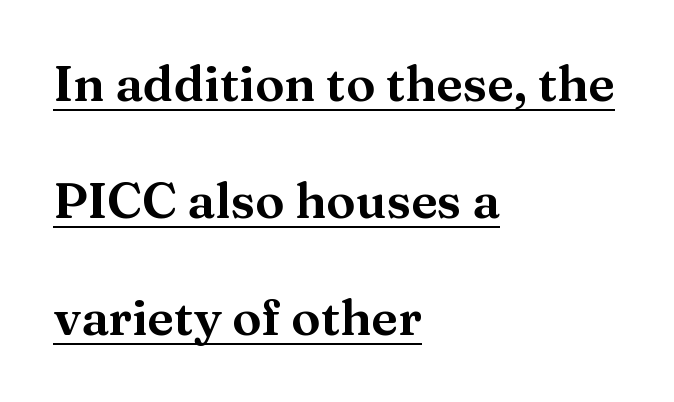
The image shows 49 px wide serif type, upright; set left-aligned, loose line spacing (2.39x), normal letter spacing, underlined; medium stroke contrast and a medium x-height.
